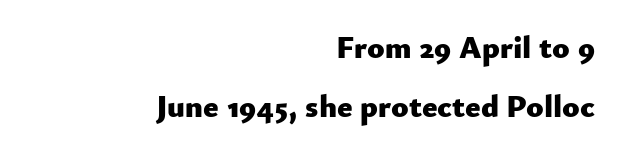
This is roman type, the default non-slanted kind. Here the glyphs are tracked normally, forming tight word shapes. Plain, unruled lines of type. Caption: multi-line text, flush right, ragged left. Each letter's strokes conclude bluntly, with no projecting serifs.
